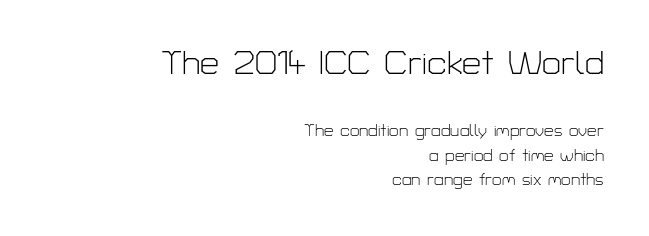
The text block is weighted toward the right margin, trailing off unevenly leftward. Check the space under the baseline: it is left empty. Every character sits straight up, as roman type does. Look at the glyph heights: the upper group is clearly the bigger setting. The weight tops out at a normal text grade. In terms of letterform style, serifs are entirely absent.
